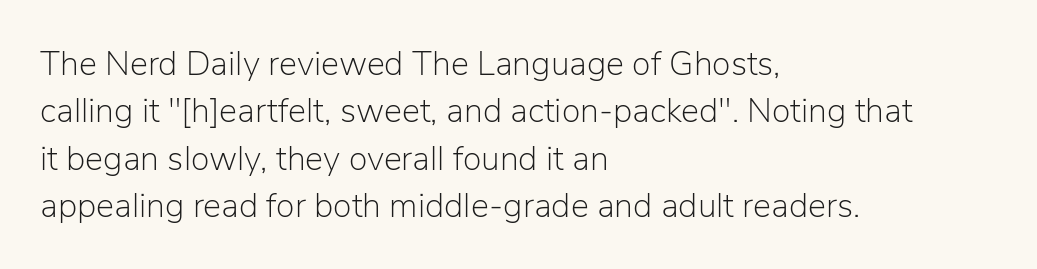
Q: Is the text bold? A: No.
Q: Is the text italic (slanted)? A: No, it is upright.
Q: Is the typeface a serif or a sans-serif typeface? A: Sans-serif.
Q: Is the text underlined? A: No.
Q: How is the paragraph aligned? A: Left-aligned.
Q: Is the spacing between letters normal or unusually wide? A: Normal.
Q: Is the spacing between lines tight, normal or loose? A: Normal.
Q: Width (condensed, normal, or wide)? A: Normal.
Q: Stroke contrast? A: Low.
Q: x-height? A: Medium.
Q: Monospaced? A: No.
